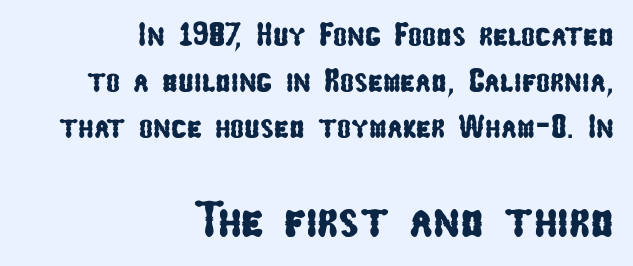
Note: no serifs on the glyphs. Proportional: the letters do not fall into vertical columns. How would I describe the line gaps? Plain and ordinary. In this sample the second text group is rendered at the bigger scale. Caption: multi-line text, flush right, ragged left. No word sits above an underline.
